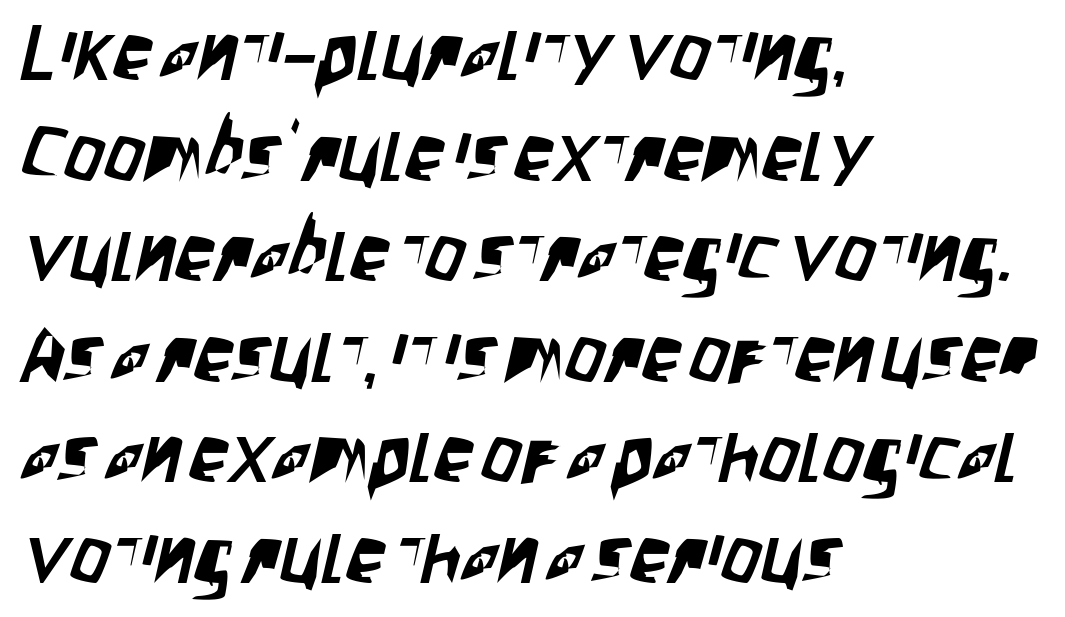
Q: Is the typeface a serif or a sans-serif typeface? A: Sans-serif.
Q: Is the text underlined? A: No.
Q: How is the paragraph aligned? A: Left-aligned.
Q: Is the spacing between letters normal or unusually wide? A: Normal.
Q: Is the spacing between lines tight, normal or loose? A: Normal.
Q: Width (condensed, normal, or wide)? A: Condensed.
Q: Stroke contrast? A: Low.
Q: x-height? A: Large.
Q: Monospaced? A: No.
